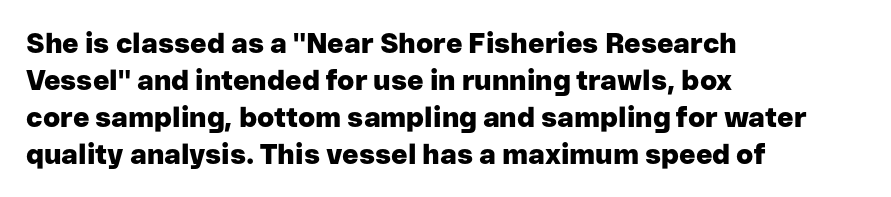
{"serif": "no", "italic": "no", "bold": "yes", "weight": "heavy", "width": "normal", "stroke_contrast": "low", "x_height": "medium", "monospaced": "no", "underline": "no", "align": "left", "line_spacing": "normal", "line_spacing_ratio": 1.32, "letter_spacing": "normal", "letter_spacing_em": 0.0, "glyph_px": 28}
